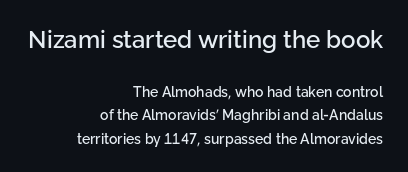
Q: Is the text italic (slanted)? A: No, it is upright.
Q: Is the text underlined? A: No.
Q: How is the paragraph aligned? A: Right-aligned.
Q: Is the spacing between letters normal or unusually wide? A: Normal.
Q: Is the spacing between lines tight, normal or loose? A: Normal.
Q: Which block of text is set in a larger size, the first (top) or the second (bottom)? A: The first (top) one.
